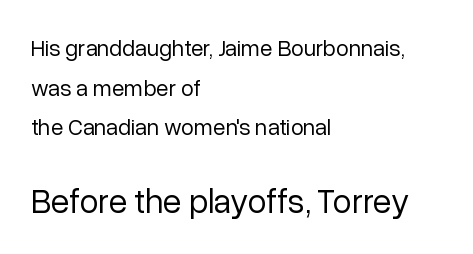
Q: Is the text bold? A: No.
Q: Is the text italic (slanted)? A: No, it is upright.
Q: Is the typeface a serif or a sans-serif typeface? A: Sans-serif.
Q: Is the text underlined? A: No.
Q: How is the paragraph aligned? A: Left-aligned.
Q: Is the spacing between letters normal or unusually wide? A: Normal.
Q: Which block of text is set in a larger size, the first (top) or the second (bottom)? A: The second (bottom) one.
Q: Width (condensed, normal, or wide)? A: Normal.
Q: Stroke contrast? A: Low.
Q: x-height? A: Medium.
Q: Monospaced? A: No.
